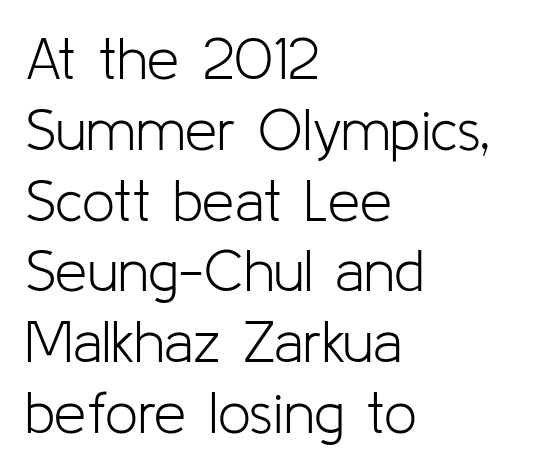
{"serif": "no", "italic": "no", "bold": "no", "weight": "light", "width": "normal", "stroke_contrast": "low", "x_height": "medium", "monospaced": "no", "underline": "no", "align": "left", "line_spacing_ratio": 1.22, "letter_spacing": "normal", "letter_spacing_em": 0.0, "glyph_px": 58}
